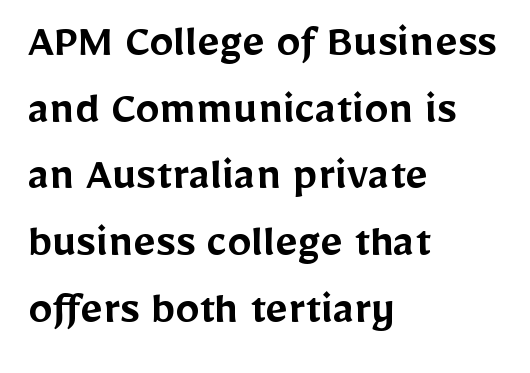
Q: Is the text bold? A: Semi-bold.
Q: Is the text italic (slanted)? A: No, it is upright.
Q: Is the typeface a serif or a sans-serif typeface? A: Sans-serif.
Q: Is the text underlined? A: No.
Q: How is the paragraph aligned? A: Left-aligned.
Q: Is the spacing between letters normal or unusually wide? A: Normal.
Q: Is the spacing between lines tight, normal or loose? A: Normal.
Q: Width (condensed, normal, or wide)? A: Normal.
Q: Stroke contrast? A: Low.
Q: x-height? A: Medium.
Q: Monospaced? A: No.
